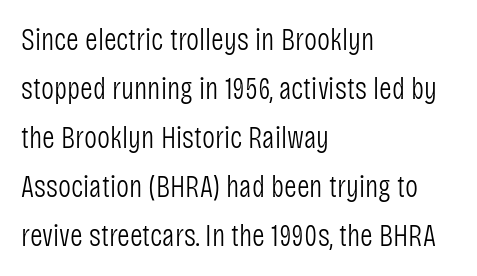
{"serif": "no", "italic": "no", "bold": "no", "weight": "light", "width": "condensed", "stroke_contrast": "low", "x_height": "large", "monospaced": "no", "underline": "no", "align": "left", "line_spacing": "normal", "line_spacing_ratio": 1.58, "letter_spacing": "normal", "letter_spacing_em": 0.0, "glyph_px": 31}
